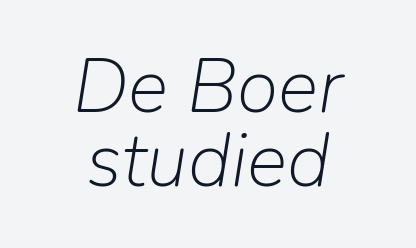
{"italic": "yes", "lean": "right", "slant_degrees": 9, "bold": "no", "weight": "light", "width": "normal", "stroke_contrast": "low", "x_height": "medium", "monospaced": "no", "underline": "no", "align": "center", "line_spacing": "tight", "line_spacing_ratio": 0.97, "letter_spacing": "normal", "letter_spacing_em": 0.0, "glyph_px": 76}
